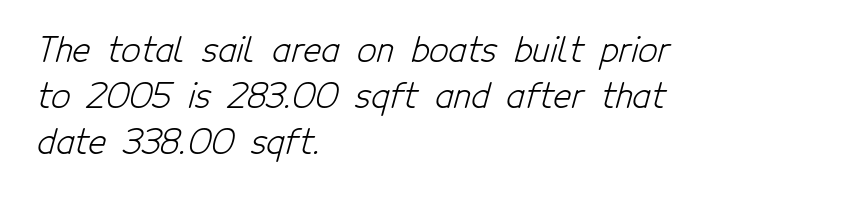
{"serif": "no", "bold": "no", "weight": "light", "width": "condensed", "stroke_contrast": "low", "x_height": "medium", "monospaced": "no", "underline": "no", "align": "left", "line_spacing": "normal", "line_spacing_ratio": 1.36, "letter_spacing": "normal", "letter_spacing_em": 0.0, "glyph_px": 34}
